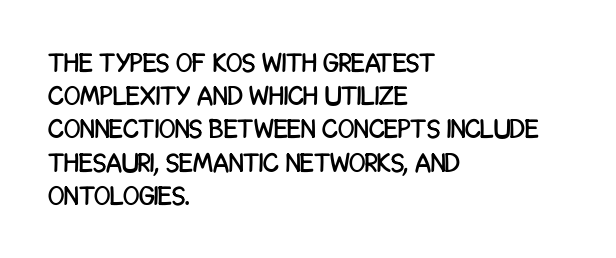
{"italic": "no", "underline": "no", "align": "left", "line_spacing_ratio": 1.23, "letter_spacing": "normal", "letter_spacing_em": 0.0, "glyph_px": 27}
